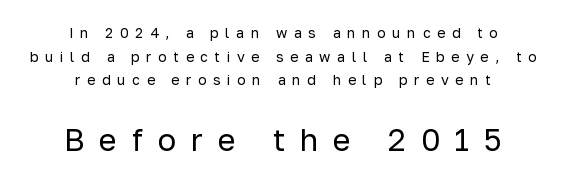
The image shows 31 px regular-weight sans-serif type, upright; set centered, normal line spacing (1.69x), unusually wide letter spacing (+0.47 em), not underlined; the second (bottom) block is 2.21x larger; low stroke contrast and a medium x-height.
